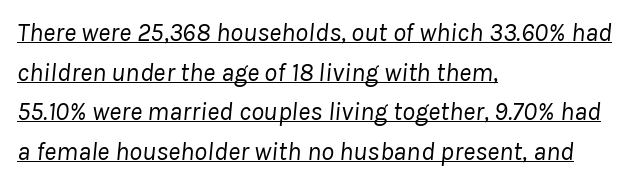
The image shows 26 px text type, italic (leaning right); set left-aligned, normal line spacing (1.52x), normal letter spacing, underlined.
